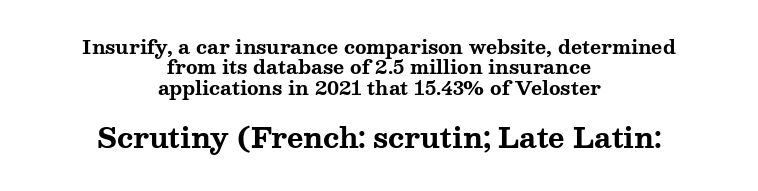
Q: Is the text bold? A: Yes.
Q: Is the text italic (slanted)? A: No, it is upright.
Q: Is the typeface a serif or a sans-serif typeface? A: Serif.
Q: Is the text underlined? A: No.
Q: How is the paragraph aligned? A: Centered.
Q: Is the spacing between letters normal or unusually wide? A: Normal.
Q: Is the spacing between lines tight, normal or loose? A: Tight.
Q: Which block of text is set in a larger size, the first (top) or the second (bottom)? A: The second (bottom) one.
Q: Width (condensed, normal, or wide)? A: Wide.
Q: Stroke contrast? A: Medium.
Q: x-height? A: Medium.
Q: Monospaced? A: No.
